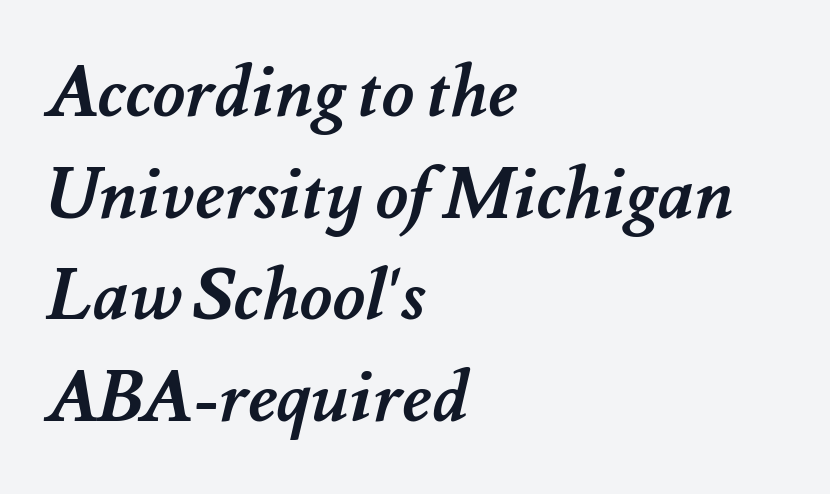
The face used here has the dense, thick strokes of a bold. Decoration check: the copy has no underline. Short and long lines alike share a common starting point at left. A typesetter would call this zero additional tracking.
